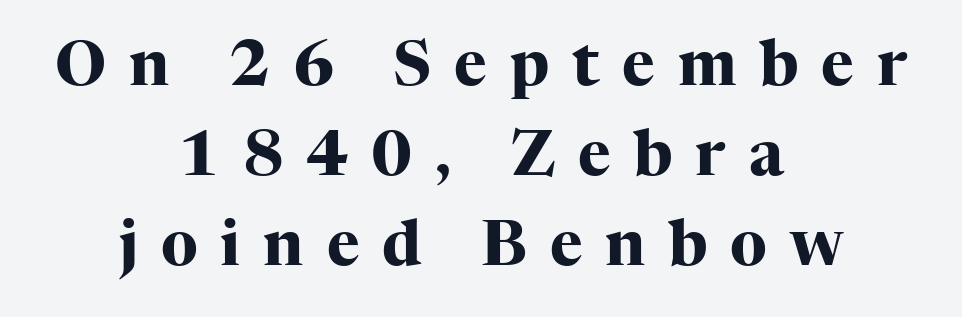
The strip under each line holds only bare page. Does the copy run flush right? No — it is centered line by line. Do the characters align in a grid? No, the font is proportional. Is the type bold? Yes — the strokes are clearly thick and heavy. A typesetter would mark this as roman, not italic. The rows are spaced the way most documents space them.
